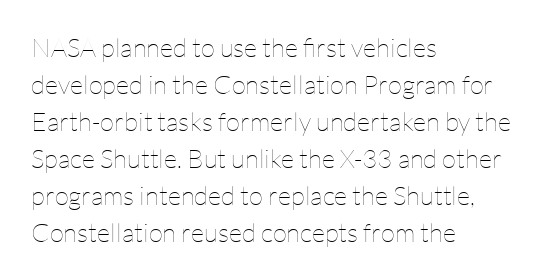
{"italic": "no", "bold": "no", "underline": "no", "align": "left", "line_spacing": "normal", "line_spacing_ratio": 1.42, "letter_spacing": "normal", "letter_spacing_em": 0.0, "glyph_px": 26}
